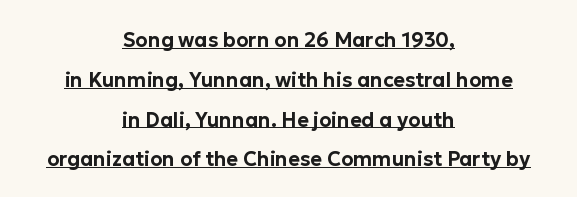
The image shows 20 px text type, upright; set centered, loose line spacing (1.99x), normal letter spacing, underlined.
